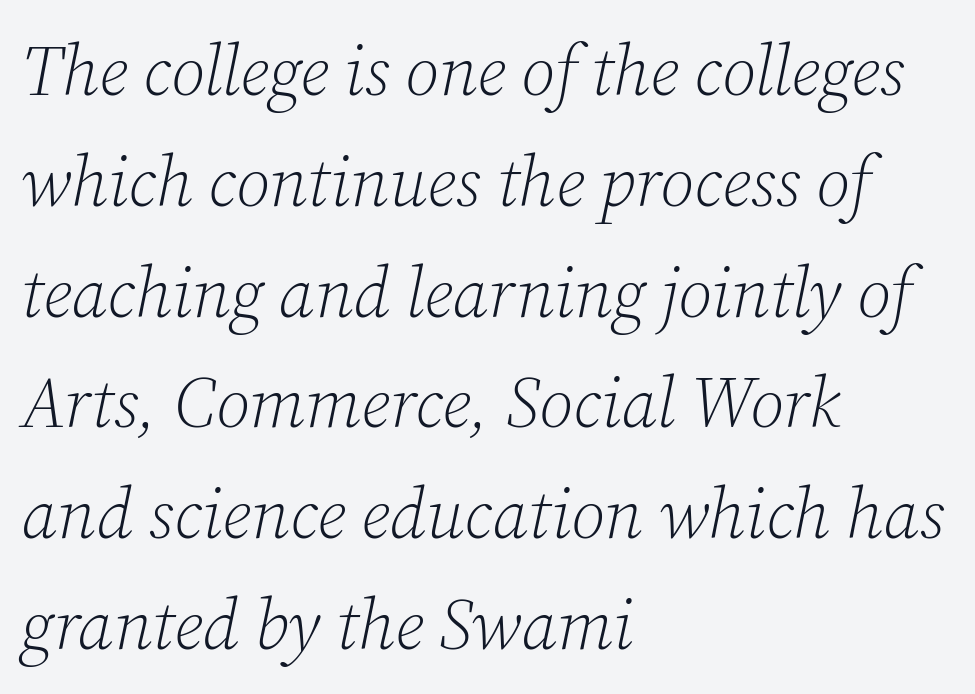
Q: Is the text bold? A: No.
Q: Is the text italic (slanted)? A: Yes, it leans right by about 12 degrees.
Q: Is the typeface a serif or a sans-serif typeface? A: Serif.
Q: Is the text underlined? A: No.
Q: How is the paragraph aligned? A: Left-aligned.
Q: Is the spacing between letters normal or unusually wide? A: Normal.
Q: Is the spacing between lines tight, normal or loose? A: Normal.
Q: Width (condensed, normal, or wide)? A: Normal.
Q: Stroke contrast? A: Low.
Q: x-height? A: Medium.
Q: Monospaced? A: No.
